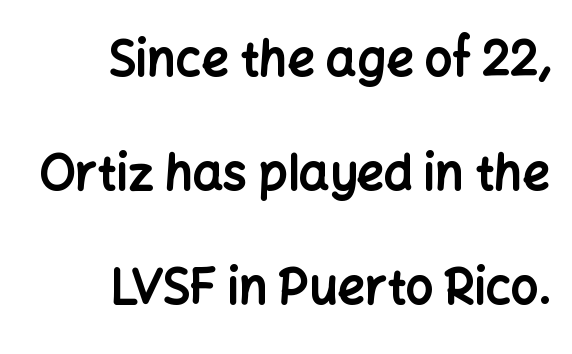
The gap between lines stays unmarked. The characters look thick and weighty, a clear bold. Note: no serifs on the glyphs. These lines keep a tight, regular rhythm from letter to letter.
